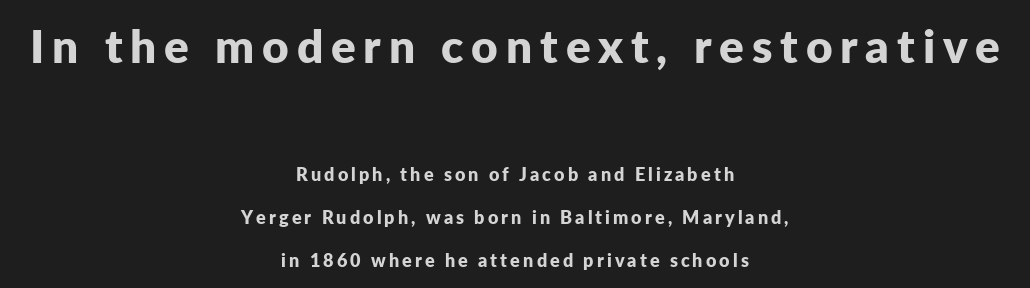
The image shows 46 px bold sans-serif type, upright; set centered, loose line spacing (2.38x), not underlined; the first (top) block is 2.56x larger; low stroke contrast and a medium x-height.
